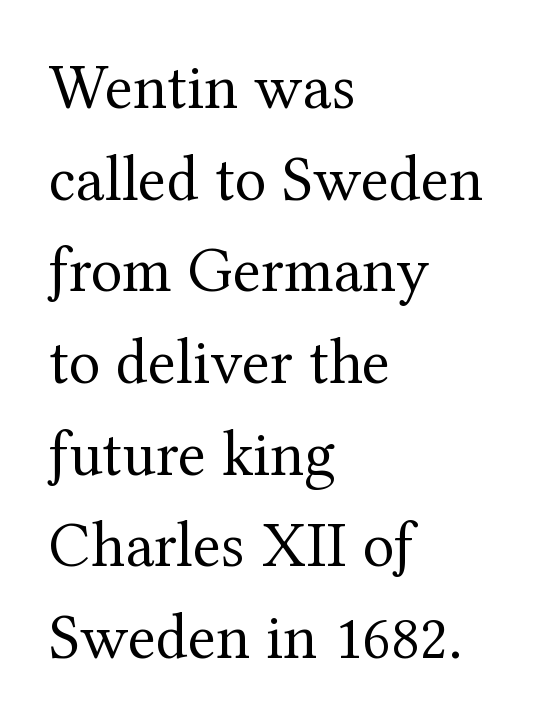
The image shows 65 px regular-weight serif type, upright; set left-aligned, normal line spacing (1.41x), normal letter spacing, not underlined; medium stroke contrast and a medium x-height.
